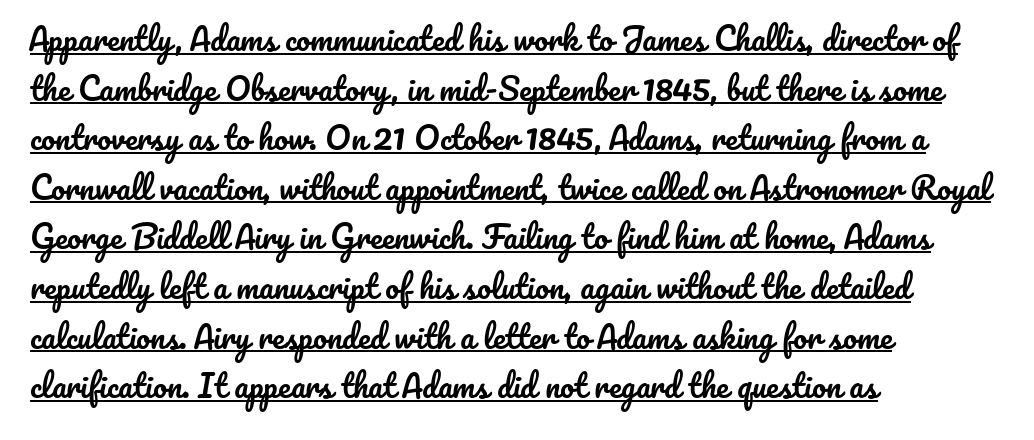
This sample carries an underscore along the baseline area. Layout note: lines flush left. A typesetter would call this zero additional tracking.
